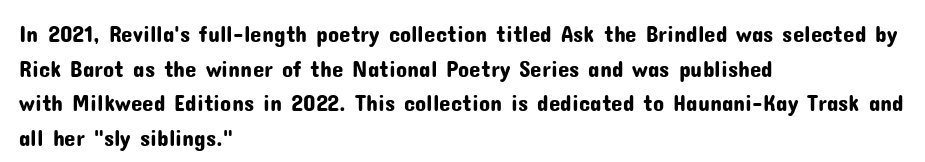
The image shows 23 px text type, upright; set left-aligned, normal line spacing (1.51x), normal letter spacing, not underlined.
